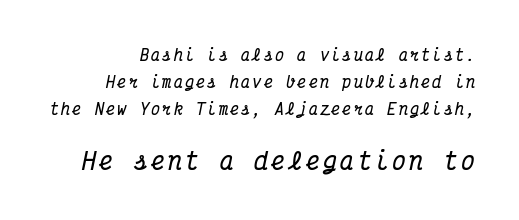
Q: Is the text bold? A: Yes.
Q: Is the text italic (slanted)? A: Yes, it leans right by about 12 degrees.
Q: Is the text underlined? A: No.
Q: Which block of text is set in a larger size, the first (top) or the second (bottom)? A: The second (bottom) one.
